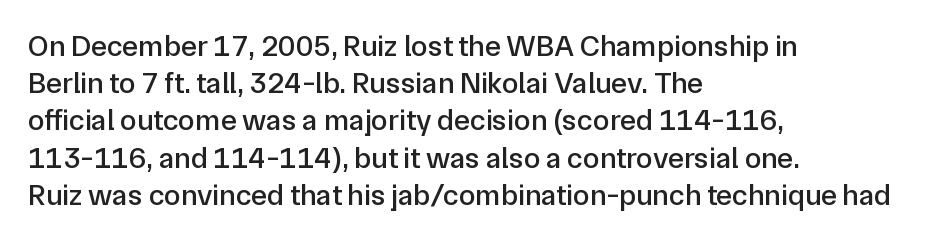
{"serif": "no", "italic": "no", "width": "normal", "stroke_contrast": "low", "x_height": "medium", "monospaced": "no", "underline": "no", "align": "left", "line_spacing_ratio": 1.24, "letter_spacing": "normal", "letter_spacing_em": 0.0, "glyph_px": 30}
